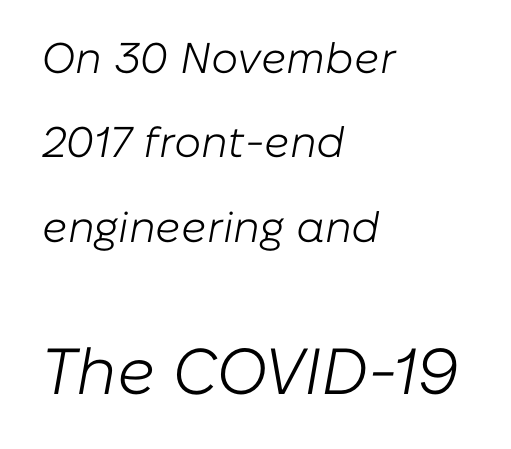
Q: Is the text bold? A: No.
Q: Is the text italic (slanted)? A: Yes, it leans right by about 10 degrees.
Q: Is the text underlined? A: No.
Q: How is the paragraph aligned? A: Left-aligned.
Q: Is the spacing between letters normal or unusually wide? A: Normal.
Q: Is the spacing between lines tight, normal or loose? A: Loose.
Q: Which block of text is set in a larger size, the first (top) or the second (bottom)? A: The second (bottom) one.
Q: Width (condensed, normal, or wide)? A: Normal.
Q: Stroke contrast? A: Low.
Q: x-height? A: Medium.
Q: Monospaced? A: No.
